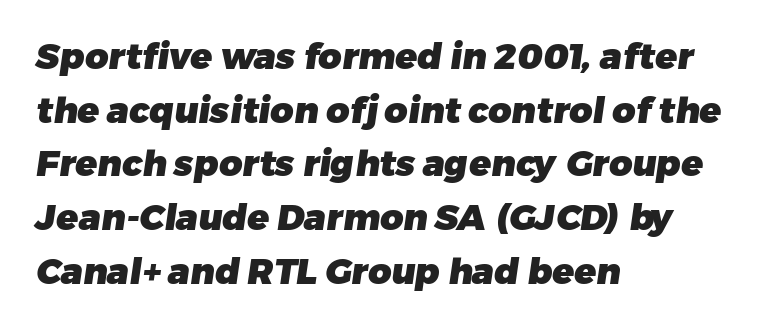
The ragged edge is on the right, which tells us the setting is flush left. One glance says typical: line gaps are just what's usual. Font category for this specimen: sans-serif. Looks like regular typesetting: each glyph gets only the width it needs. The glyphs are unaccompanied by any horizontal stroke below them.
